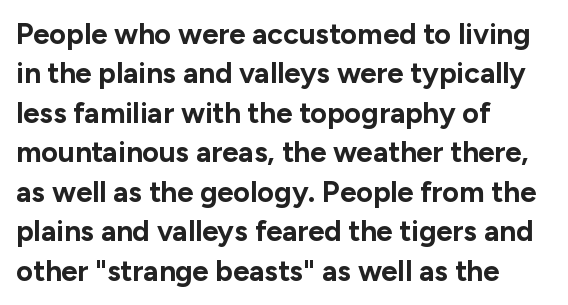
Ordinary non-slanted type is in use. A bare baseline throughout the passage. You could not count columns in this text — the font is proportionally spaced. The letters carry no serifs — their stems end cleanly without finishing strokes. Heavy, bold letterforms. Leading: standard.
